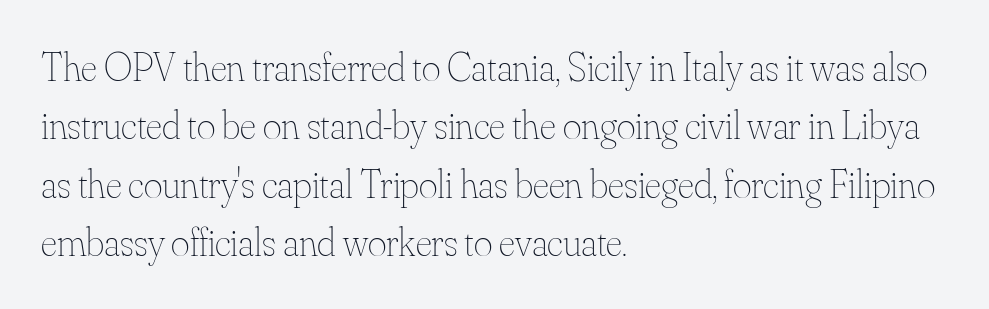
{"italic": "no", "bold": "no", "weight": "thin", "width": "normal", "stroke_contrast": "medium", "x_height": "small", "monospaced": "no", "underline": "no", "align": "left", "line_spacing": "normal", "line_spacing_ratio": 1.46, "letter_spacing": "normal", "letter_spacing_em": 0.0, "glyph_px": 40}
